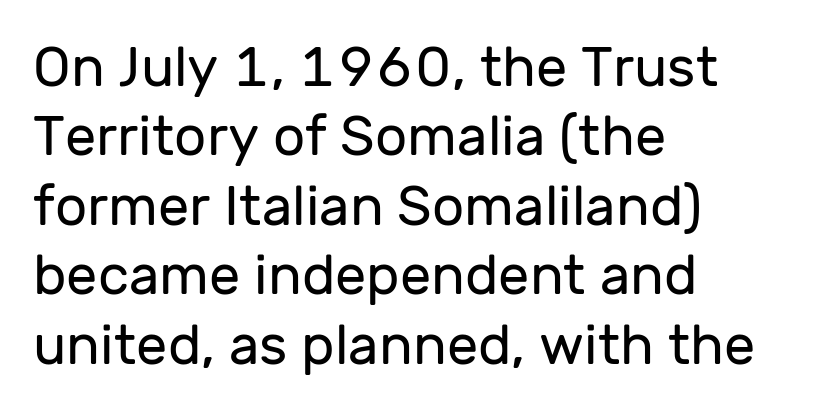
The image shows 56 px regular-weight sans-serif type, upright; set left-aligned, line spacing 1.24x, normal letter spacing, not underlined; low stroke contrast and a medium x-height.
